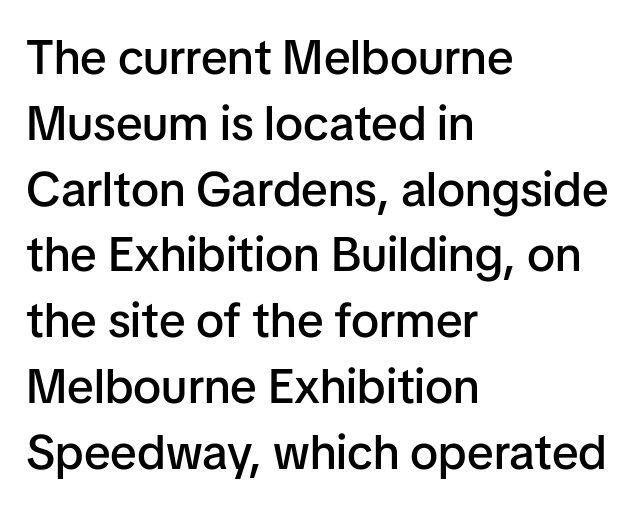
Q: Is the text bold? A: Semi-bold.
Q: Is the text italic (slanted)? A: No, it is upright.
Q: Is the typeface a serif or a sans-serif typeface? A: Sans-serif.
Q: Is the text underlined? A: No.
Q: How is the paragraph aligned? A: Left-aligned.
Q: Is the spacing between letters normal or unusually wide? A: Normal.
Q: Is the spacing between lines tight, normal or loose? A: Normal.
Q: Width (condensed, normal, or wide)? A: Normal.
Q: Stroke contrast? A: Low.
Q: x-height? A: Medium.
Q: Monospaced? A: No.
